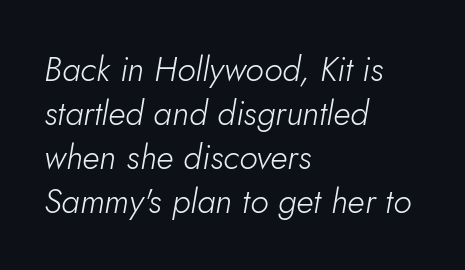
The image shows 34 px light type, italic (leaning right); set left-aligned, normal line spacing (1.29x), normal letter spacing, not underlined; low stroke contrast and a small x-height.
